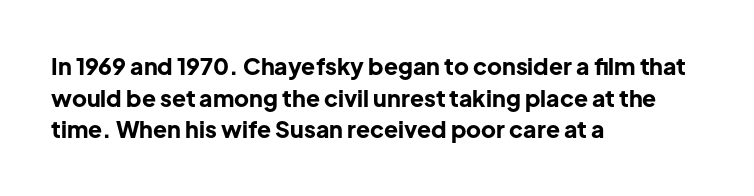
{"italic": "no", "bold": "yes", "underline": "no", "align": "left", "line_spacing": "normal", "line_spacing_ratio": 1.37, "letter_spacing": "normal", "letter_spacing_em": 0.0, "glyph_px": 23}
